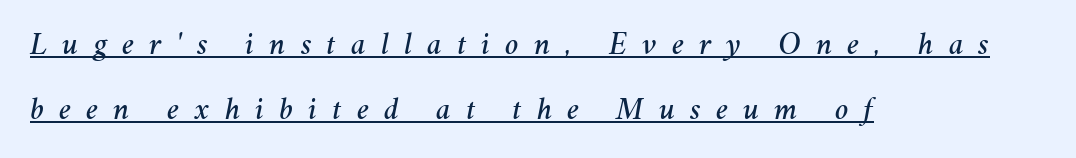
{"italic": "yes", "lean": "right", "slant_degrees": 11, "width": "normal", "stroke_contrast": "medium", "x_height": "medium", "monospaced": "no", "underline": "yes", "align": "left", "line_spacing": "loose", "line_spacing_ratio": 2.02, "letter_spacing": "wide", "letter_spacing_em": 0.47, "glyph_px": 32}
